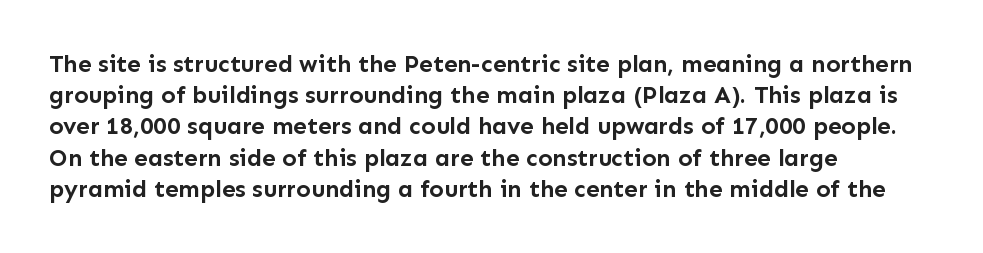
{"italic": "no", "bold": "yes", "underline": "no", "align": "left", "line_spacing": "normal", "line_spacing_ratio": 1.3, "letter_spacing": "normal", "letter_spacing_em": 0.0, "glyph_px": 24}
